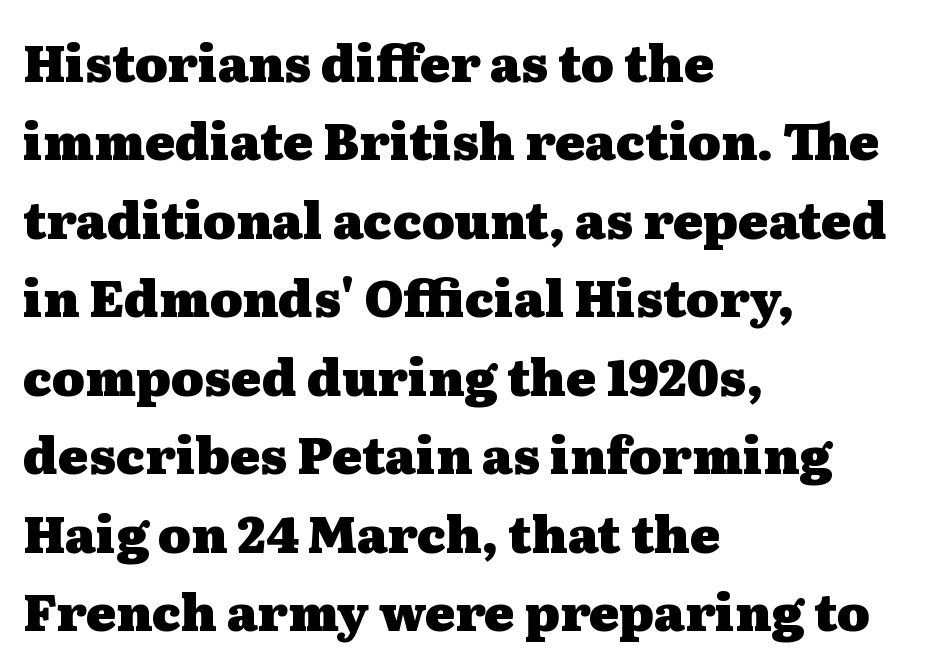
The image shows 50 px heavy, wide serif type, upright; set left-aligned, normal line spacing (1.57x), normal letter spacing, not underlined; medium stroke contrast and a medium x-height.
